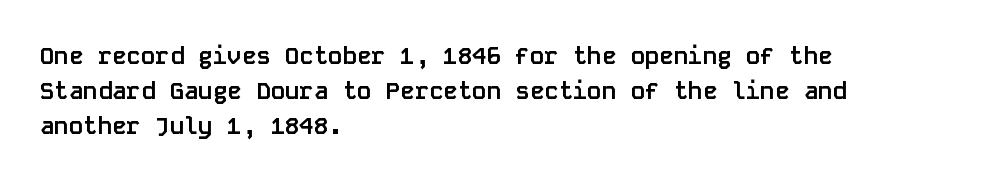
Q: Is the text bold? A: Yes.
Q: Is the text italic (slanted)? A: No, it is upright.
Q: Is the text underlined? A: No.
Q: How is the paragraph aligned? A: Left-aligned.
Q: Is the spacing between letters normal or unusually wide? A: Normal.
Q: Is the spacing between lines tight, normal or loose? A: Normal.
